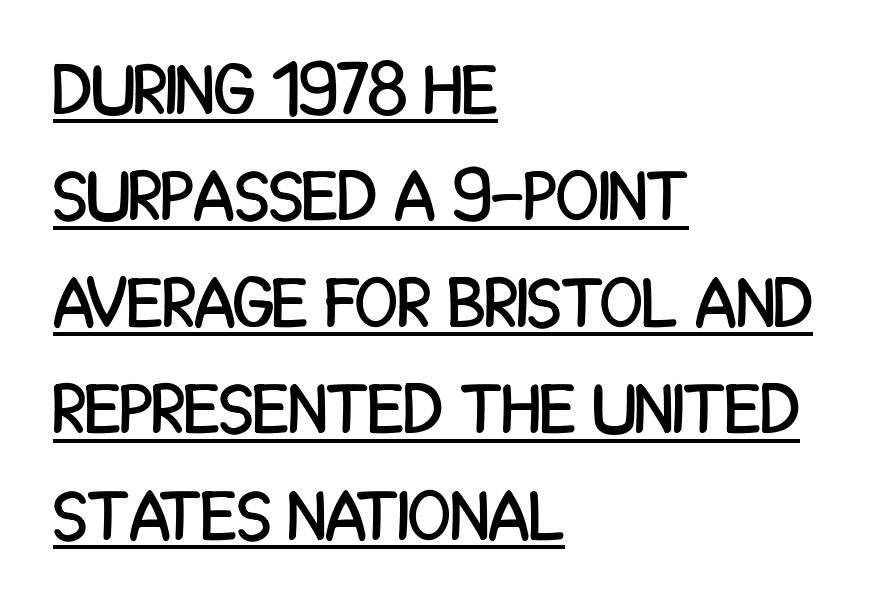
{"serif": "no", "italic": "no", "width": "condensed", "stroke_contrast": "low", "x_height": "large", "monospaced": "no", "underline": "yes", "align": "left", "line_spacing": "normal", "line_spacing_ratio": 1.52, "letter_spacing": "normal", "letter_spacing_em": 0.0, "glyph_px": 70}
